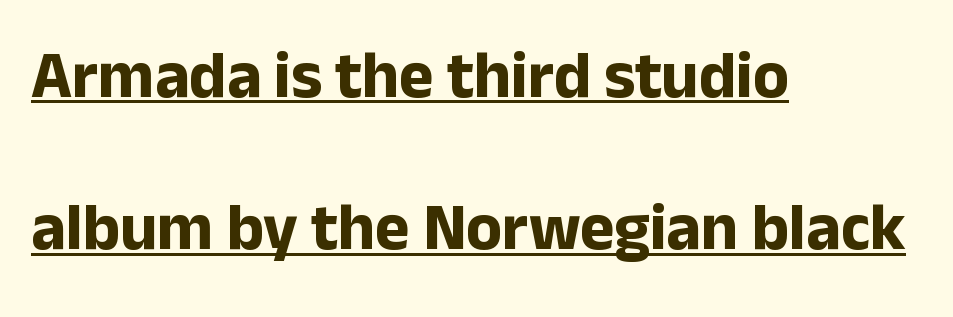
Q: Is the text bold? A: Yes.
Q: Is the text italic (slanted)? A: No, it is upright.
Q: Is the typeface a serif or a sans-serif typeface? A: Sans-serif.
Q: Is the text underlined? A: Yes.
Q: How is the paragraph aligned? A: Left-aligned.
Q: Is the spacing between letters normal or unusually wide? A: Normal.
Q: Is the spacing between lines tight, normal or loose? A: Loose.
Q: Width (condensed, normal, or wide)? A: Normal.
Q: Stroke contrast? A: Low.
Q: x-height? A: Medium.
Q: Monospaced? A: No.
